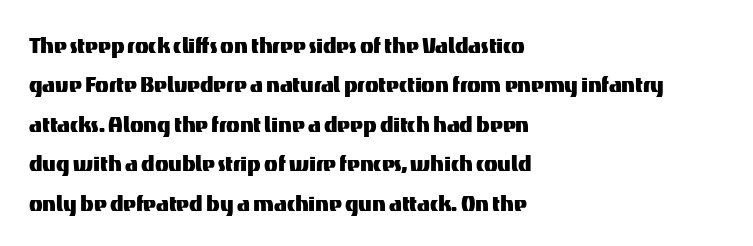
Q: Is the text italic (slanted)? A: No, it is upright.
Q: Is the typeface a serif or a sans-serif typeface? A: Sans-serif.
Q: Is the text underlined? A: No.
Q: How is the paragraph aligned? A: Left-aligned.
Q: Is the spacing between letters normal or unusually wide? A: Normal.
Q: Is the spacing between lines tight, normal or loose? A: Normal.
Q: Width (condensed, normal, or wide)? A: Normal.
Q: Stroke contrast? A: Medium.
Q: x-height? A: Medium.
Q: Monospaced? A: No.
